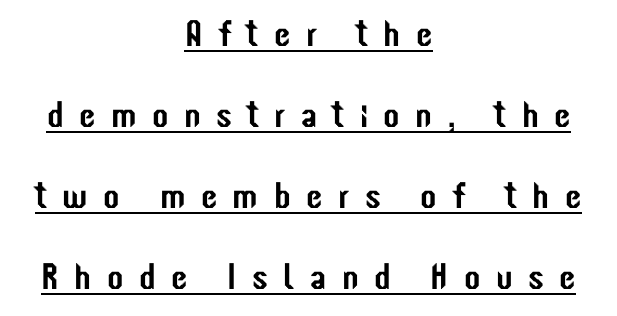
The image shows 37 px condensed sans-serif type, upright; set centered, loose line spacing (2.19x), unusually wide letter spacing (+0.42 em), underlined; low stroke contrast and a medium x-height.
